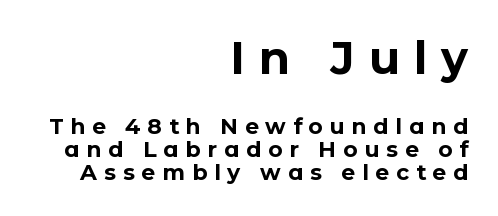
Q: Is the text bold? A: Yes.
Q: Is the text italic (slanted)? A: No, it is upright.
Q: Is the typeface a serif or a sans-serif typeface? A: Sans-serif.
Q: Is the text underlined? A: No.
Q: How is the paragraph aligned? A: Right-aligned.
Q: Is the spacing between letters normal or unusually wide? A: Unusually wide.
Q: Is the spacing between lines tight, normal or loose? A: Tight.
Q: Which block of text is set in a larger size, the first (top) or the second (bottom)? A: The first (top) one.
Q: Width (condensed, normal, or wide)? A: Normal.
Q: Stroke contrast? A: Low.
Q: x-height? A: Medium.
Q: Monospaced? A: No.
